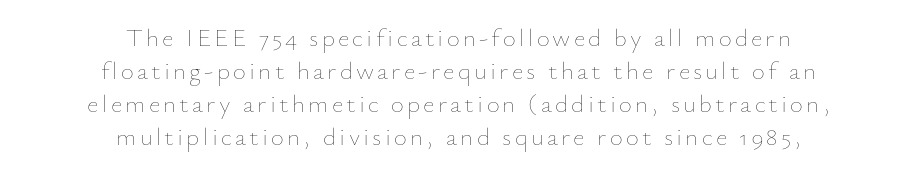
{"italic": "no", "bold": "no", "underline": "no", "align": "center", "line_spacing": "normal", "line_spacing_ratio": 1.32, "glyph_px": 25}
